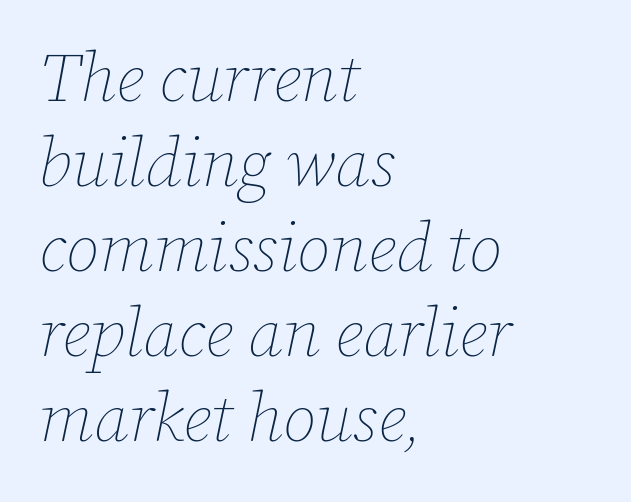
Q: Is the text bold? A: No.
Q: Is the text italic (slanted)? A: Yes, it leans right by about 12 degrees.
Q: Is the text underlined? A: No.
Q: How is the paragraph aligned? A: Left-aligned.
Q: Is the spacing between letters normal or unusually wide? A: Normal.
Q: Is the spacing between lines tight, normal or loose? A: Normal.
Q: Width (condensed, normal, or wide)? A: Normal.
Q: Stroke contrast? A: Low.
Q: x-height? A: Medium.
Q: Monospaced? A: No.
